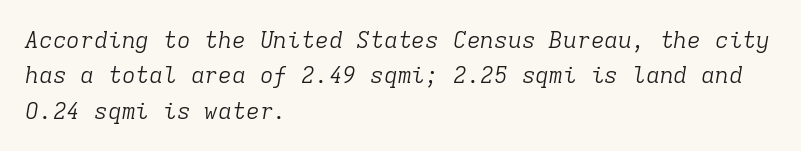
Caption: face not bold, strokes unweighted. Is the block centered? No — it sits flush against the left margin. Does the leading feel generous? No, just average. No extra tracking has been applied to these lines. The glyphs are unaccompanied by any horizontal stroke below them.
